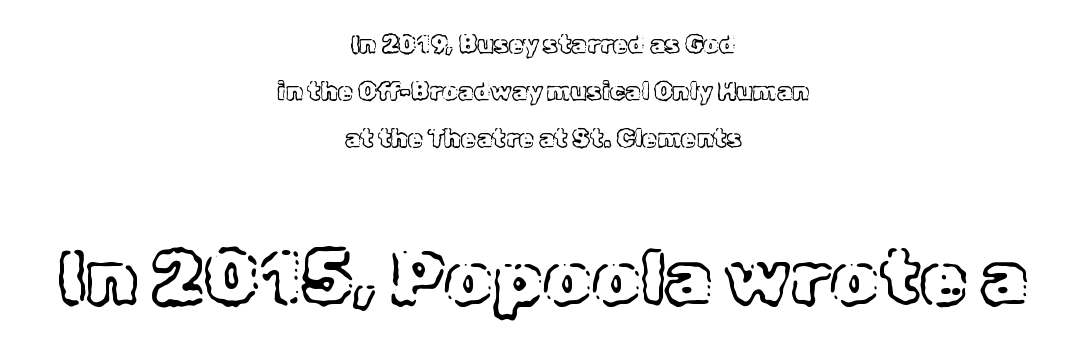
{"italic": "no", "width": "normal", "x_height": "medium", "monospaced": "no", "underline": "no", "align": "center", "line_spacing_ratio": 1.88, "letter_spacing": "normal", "letter_spacing_em": 0.0, "larger_block": "second", "size_ratio": 3.04, "glyph_px": 76}
